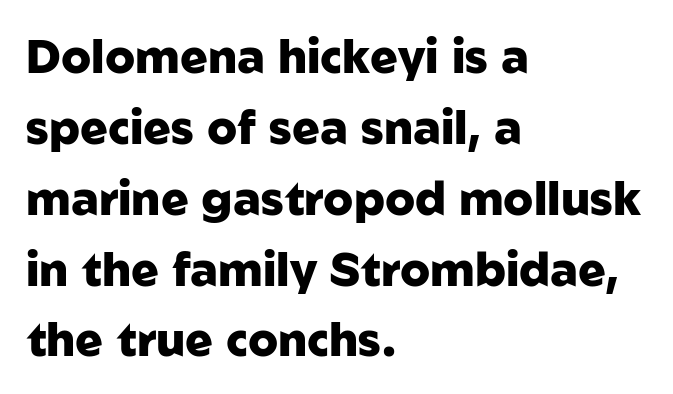
Q: Is the text bold? A: Yes.
Q: Is the text italic (slanted)? A: No, it is upright.
Q: Is the typeface a serif or a sans-serif typeface? A: Sans-serif.
Q: Is the text underlined? A: No.
Q: How is the paragraph aligned? A: Left-aligned.
Q: Is the spacing between letters normal or unusually wide? A: Normal.
Q: Is the spacing between lines tight, normal or loose? A: Normal.
Q: Width (condensed, normal, or wide)? A: Normal.
Q: Stroke contrast? A: Low.
Q: x-height? A: Medium.
Q: Monospaced? A: No.
